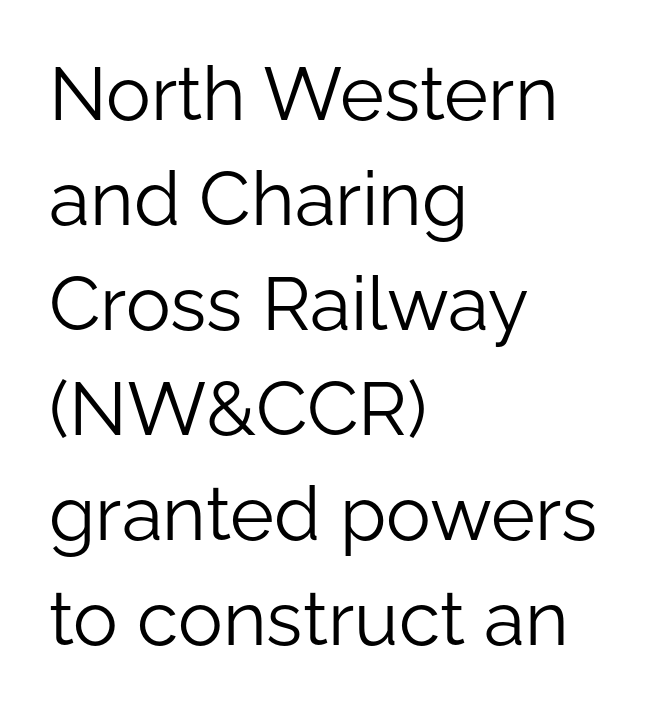
The image shows 75 px light sans-serif type, upright; set left-aligned, normal line spacing (1.4x), normal letter spacing, not underlined; low stroke contrast and a medium x-height.
